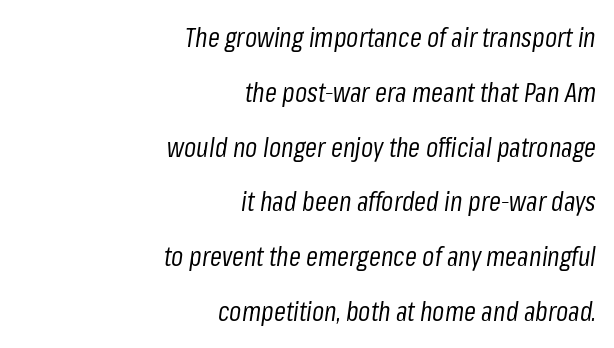
Default kerning and tracking; the words read as compact shapes. Descender tails drop into unmarked territory. Visually the block forms a straight wall on the right and a jagged coastline on the left. Compared with ordinary roman type, these characters are visibly tilted. Weight class: somewhere from thin through regular.
